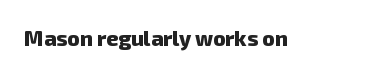
Q: Is the text bold? A: Yes.
Q: Is the text underlined? A: No.
Q: Is the spacing between letters normal or unusually wide? A: Normal.
